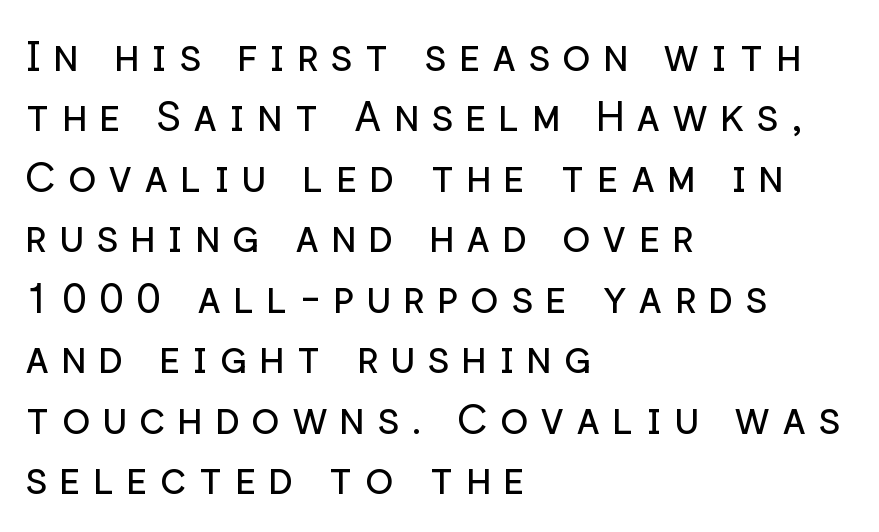
{"serif": "no", "italic": "no", "bold": "no", "weight": "regular", "width": "normal", "stroke_contrast": "low", "x_height": "medium", "monospaced": "no", "underline": "no", "align": "left", "line_spacing": "normal", "line_spacing_ratio": 1.44, "letter_spacing": "wide", "letter_spacing_em": 0.28, "glyph_px": 42}
